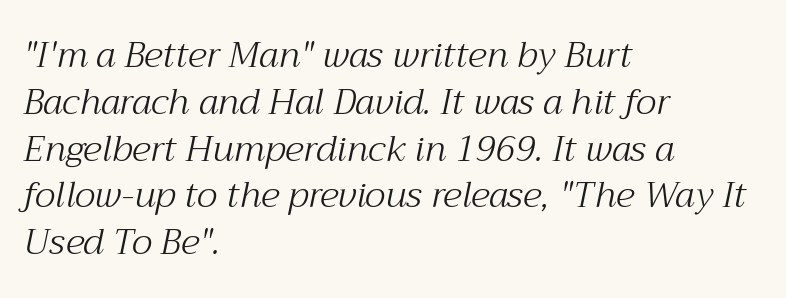
The image shows 36 px light serif type, italic (leaning right); set left-aligned, normal line spacing (1.3x), normal letter spacing, not underlined; medium stroke contrast and a medium x-height.
